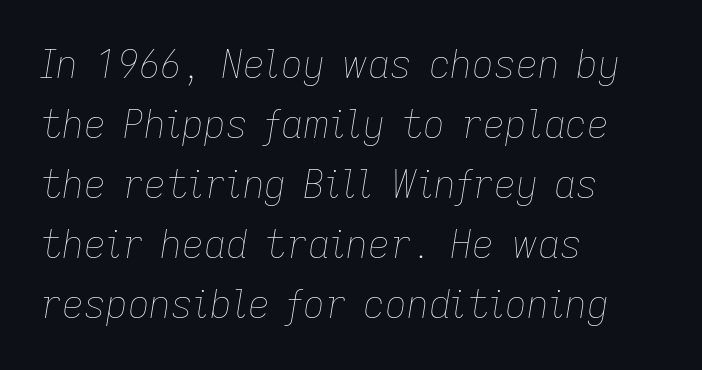
No extra tracking has been applied to these lines. Where is the straight margin? On the left. Line spacing here is normal. Check the space under the baseline: it is left empty.
